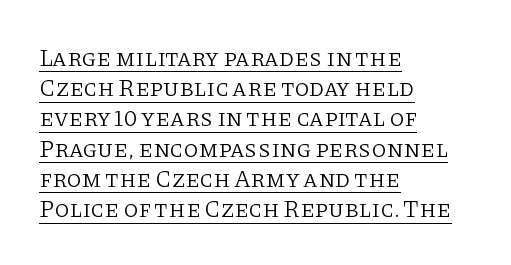
Q: Is the text bold? A: No.
Q: Is the text italic (slanted)? A: No, it is upright.
Q: Is the text underlined? A: Yes.
Q: How is the paragraph aligned? A: Left-aligned.
Q: Is the spacing between letters normal or unusually wide? A: Normal.
Q: Is the spacing between lines tight, normal or loose? A: Normal.
